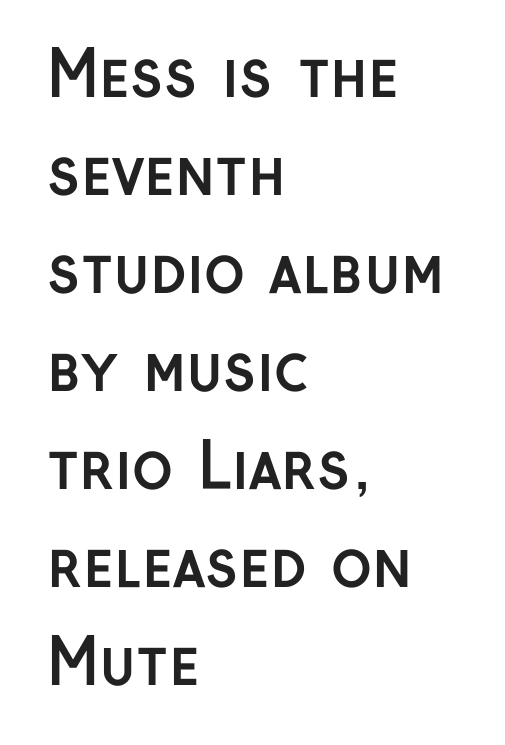
Q: Is the text bold? A: Yes.
Q: Is the text italic (slanted)? A: No, it is upright.
Q: Is the typeface a serif or a sans-serif typeface? A: Sans-serif.
Q: Is the text underlined? A: No.
Q: How is the paragraph aligned? A: Left-aligned.
Q: Is the spacing between letters normal or unusually wide? A: Normal.
Q: Is the spacing between lines tight, normal or loose? A: Normal.
Q: Width (condensed, normal, or wide)? A: Normal.
Q: Stroke contrast? A: Low.
Q: x-height? A: Medium.
Q: Monospaced? A: No.
